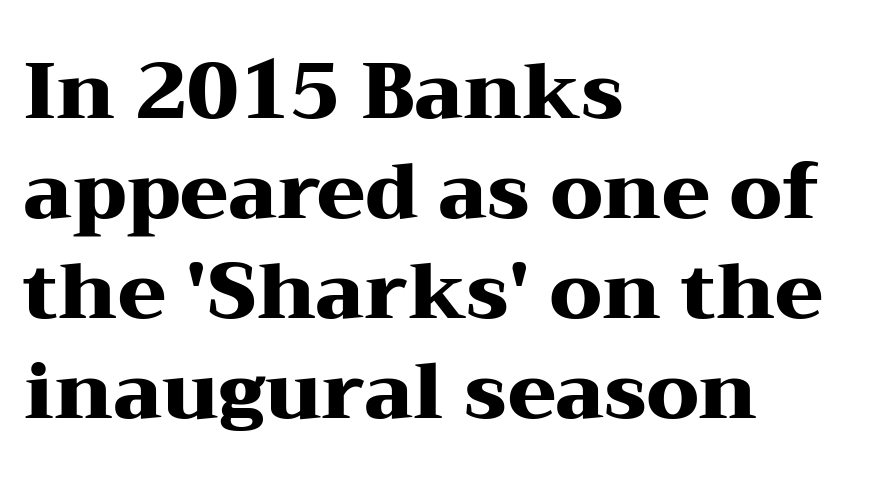
The image shows 78 px heavy, wide serif type, upright; set left-aligned, normal line spacing (1.28x), normal letter spacing, not underlined; medium stroke contrast and a medium x-height.
